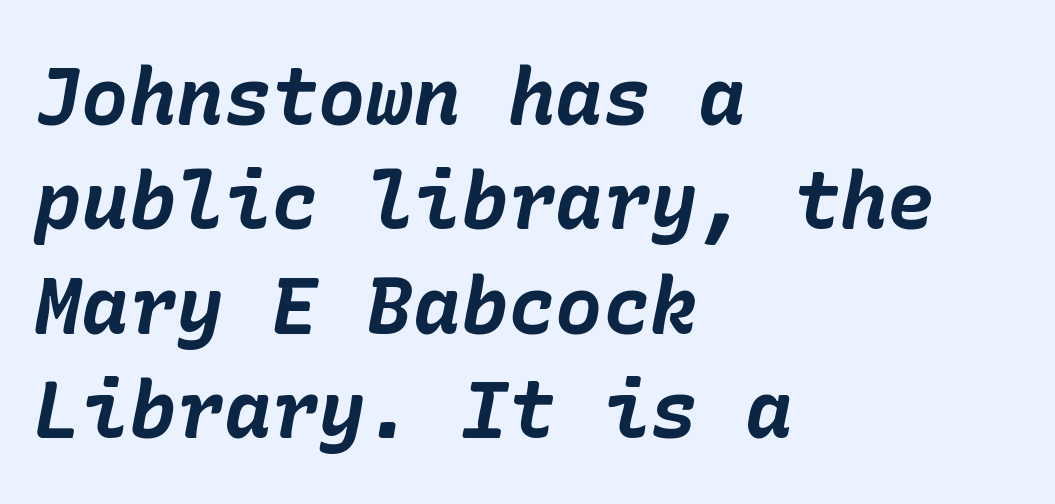
Alignment: flush left. Compared with typical body copy, the letter spacing here is the same. Honestly, the row spacing looks completely unremarkable. Students, this is bold: see how much ink each stroke carries. The zone under the glyphs is completely vacant.
